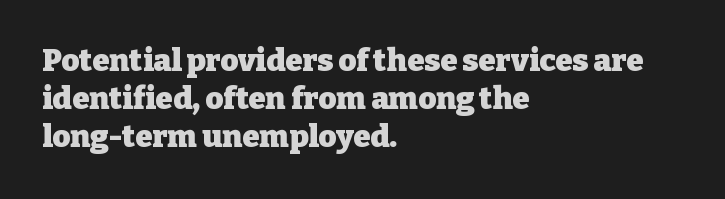
All the whitespace from short lines collects on the right. The letters sit at their default tracking, neither squeezed nor spread. The string is rendered with underlining switched off. What kind of face is this? One with serifs.
